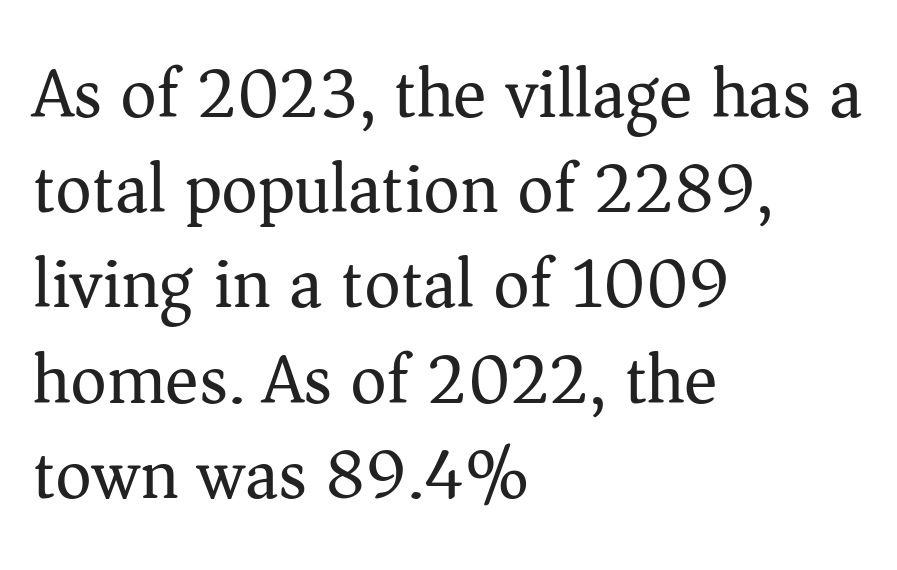
Q: Is the text bold? A: No.
Q: Is the text italic (slanted)? A: No, it is upright.
Q: Is the typeface a serif or a sans-serif typeface? A: Serif.
Q: Is the text underlined? A: No.
Q: How is the paragraph aligned? A: Left-aligned.
Q: Is the spacing between letters normal or unusually wide? A: Normal.
Q: Is the spacing between lines tight, normal or loose? A: Normal.
Q: Width (condensed, normal, or wide)? A: Normal.
Q: Stroke contrast? A: Medium.
Q: x-height? A: Medium.
Q: Monospaced? A: No.
